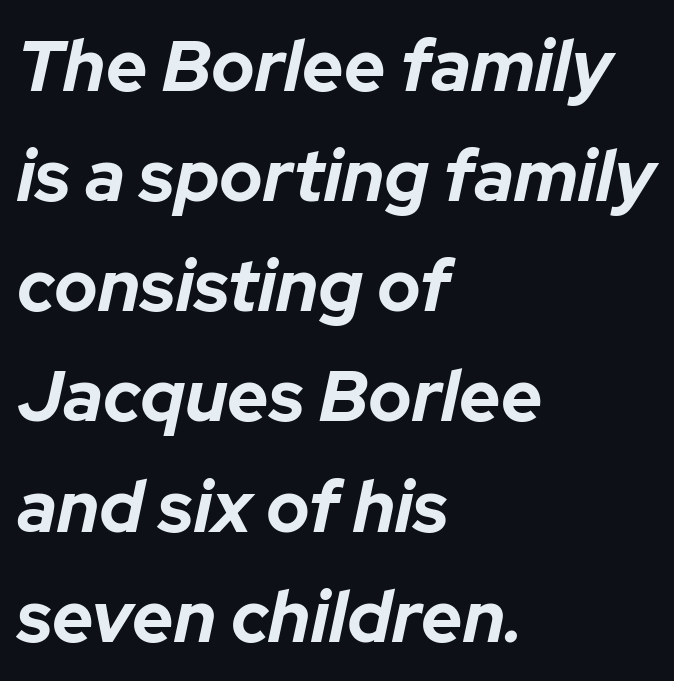
Q: Is the text bold? A: Yes.
Q: Is the text italic (slanted)? A: Yes, it leans right by about 12 degrees.
Q: Is the text underlined? A: No.
Q: How is the paragraph aligned? A: Left-aligned.
Q: Is the spacing between letters normal or unusually wide? A: Normal.
Q: Is the spacing between lines tight, normal or loose? A: Normal.
Q: Width (condensed, normal, or wide)? A: Normal.
Q: Stroke contrast? A: Low.
Q: x-height? A: Medium.
Q: Monospaced? A: No.
